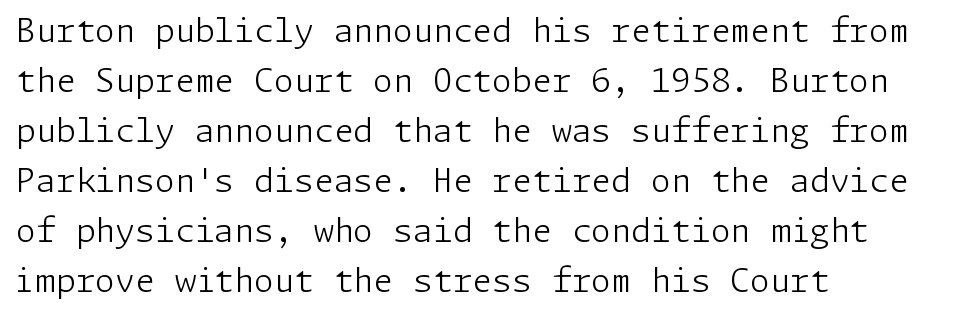
Q: Is the text bold? A: No.
Q: Is the text italic (slanted)? A: No, it is upright.
Q: Is the typeface a serif or a sans-serif typeface? A: Sans-serif.
Q: Is the text underlined? A: No.
Q: How is the paragraph aligned? A: Left-aligned.
Q: Is the spacing between letters normal or unusually wide? A: Normal.
Q: Is the spacing between lines tight, normal or loose? A: Normal.
Q: Width (condensed, normal, or wide)? A: Normal.
Q: Stroke contrast? A: Low.
Q: x-height? A: Medium.
